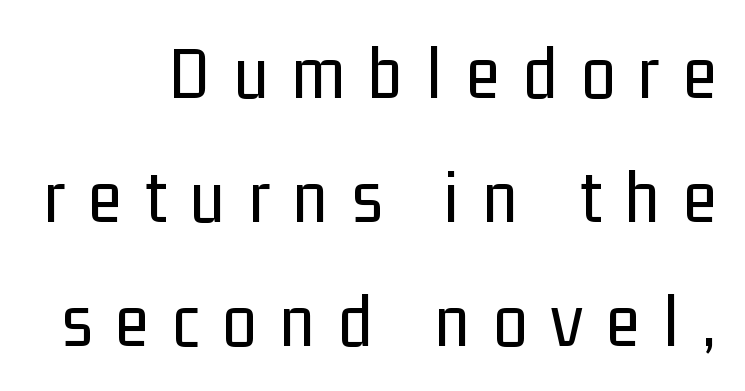
No extra ink here — the face is not bold. The space directly below the letters is spotless. This rendering employs a face without finishing strokes, i.e., a sans-serif. Regular leading.
